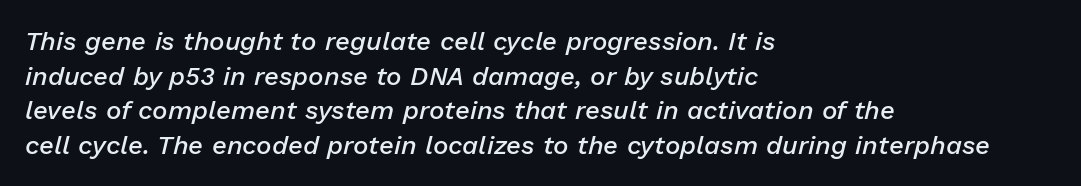
{"italic": "yes", "lean": "right", "slant_degrees": 13, "bold": "semi", "underline": "no", "align": "left", "line_spacing": "normal", "line_spacing_ratio": 1.33, "letter_spacing": "normal", "letter_spacing_em": 0.0, "glyph_px": 26}
